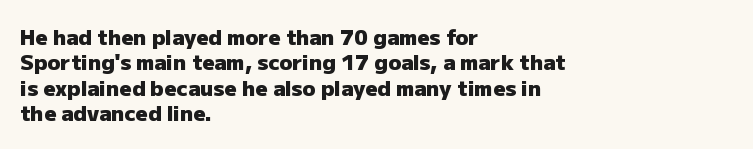
The gaps between neighbouring characters are ordinary and unremarkable. Heavy, bold letterforms. Posture: straight, roman, zero tilt. Caption: multi-line text, flush left, ragged right. Clear beneath every line of the passage.
